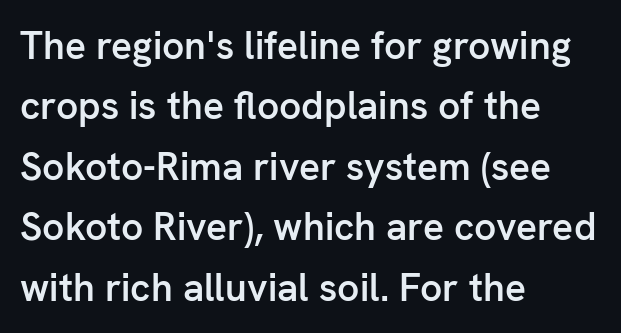
The image shows 39 px semibold sans-serif type, upright; set left-aligned, normal line spacing (1.55x), normal letter spacing, not underlined; low stroke contrast and a medium x-height.
